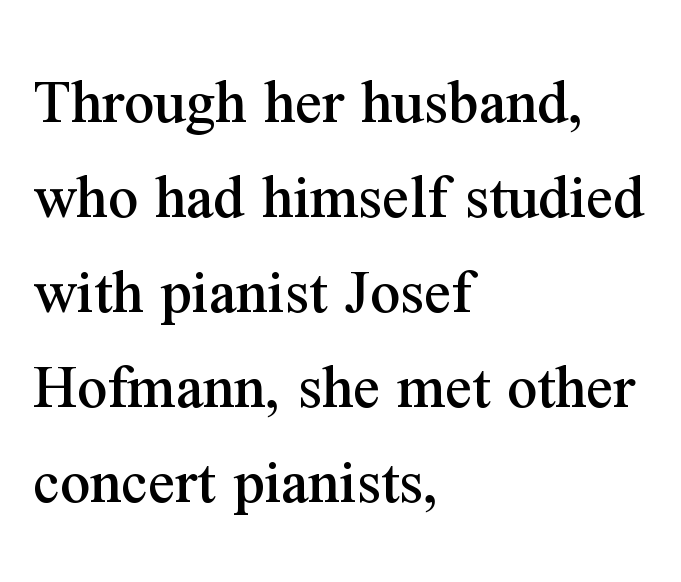
Q: Is the text italic (slanted)? A: No, it is upright.
Q: Is the typeface a serif or a sans-serif typeface? A: Serif.
Q: Is the text underlined? A: No.
Q: How is the paragraph aligned? A: Left-aligned.
Q: Is the spacing between letters normal or unusually wide? A: Normal.
Q: Is the spacing between lines tight, normal or loose? A: Normal.
Q: Width (condensed, normal, or wide)? A: Normal.
Q: Stroke contrast? A: Medium.
Q: x-height? A: Medium.
Q: Monospaced? A: No.
